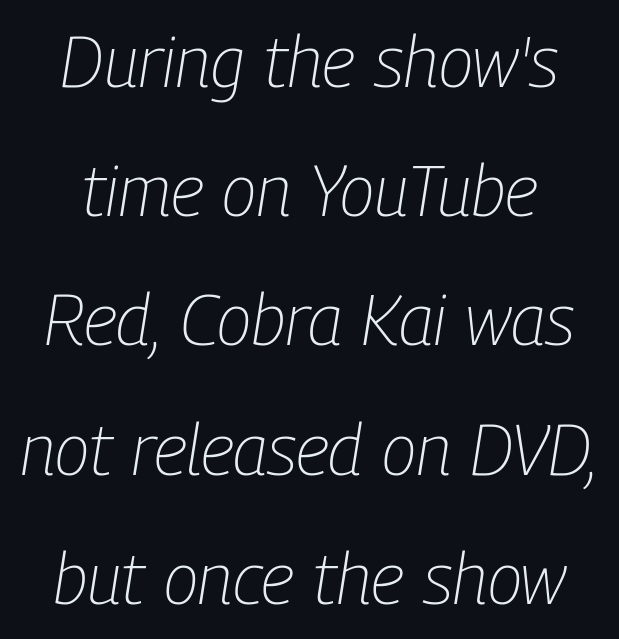
{"italic": "yes", "lean": "right", "slant_degrees": 9, "bold": "no", "weight": "light", "width": "condensed", "stroke_contrast": "low", "x_height": "medium", "monospaced": "no", "underline": "no", "line_spacing_ratio": 1.82, "letter_spacing": "normal", "letter_spacing_em": 0.0, "glyph_px": 71}
